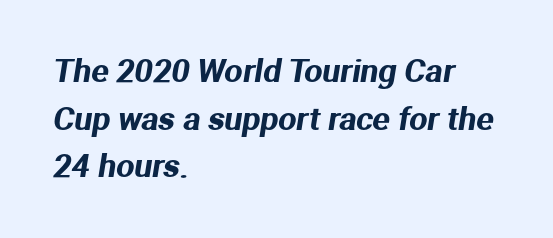
Baseline-to-baseline distance is the conventional proportion of letter height. The rag falls on the right side of this text block. Does the type have serifs? No, each stem ends abruptly. Look at the tracking — it's just the regular setting, nothing added.
